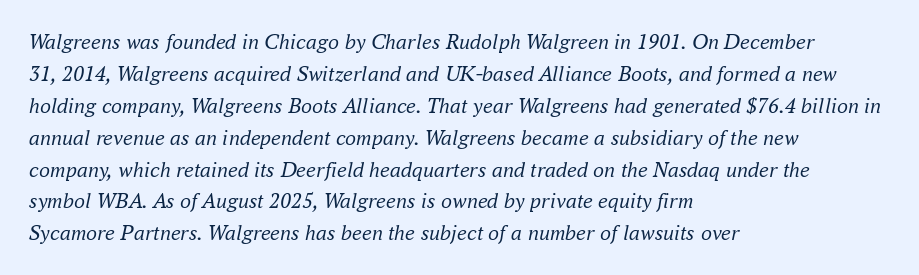
What stands out about the letter spacing? Nothing — it is the standard amount. The strokes carry an ordinary text weight at most. The rows are spaced the way most documents space them. The rendering applies a slant to the glyphs. Horizontally, the lines are justified to the leading edge only. A clean baseline with only descenders dipping below it.
